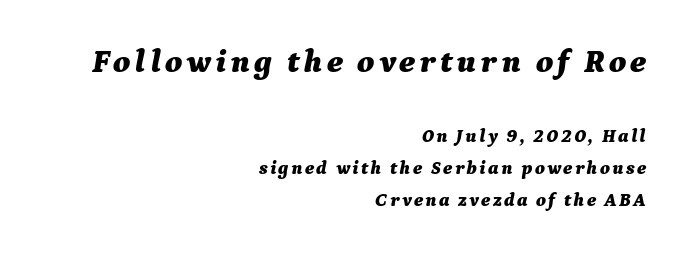
The letters advance in unequal steps, a hallmark of proportional type. Block one is the big one; block two sits smaller underneath. Line endings align vertically; line beginnings do not. Would a proofreader flag this as italicized? Yes. Each glyph is drawn with heavy, bold strokes.
